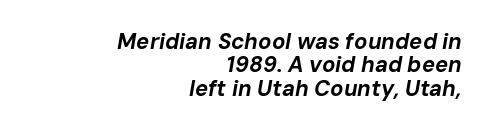
Q: Is the text bold? A: Yes.
Q: Is the text italic (slanted)? A: Yes, it leans right by about 10 degrees.
Q: Is the text underlined? A: No.
Q: How is the paragraph aligned? A: Right-aligned.
Q: Is the spacing between letters normal or unusually wide? A: Normal.
Q: Is the spacing between lines tight, normal or loose? A: Tight.
